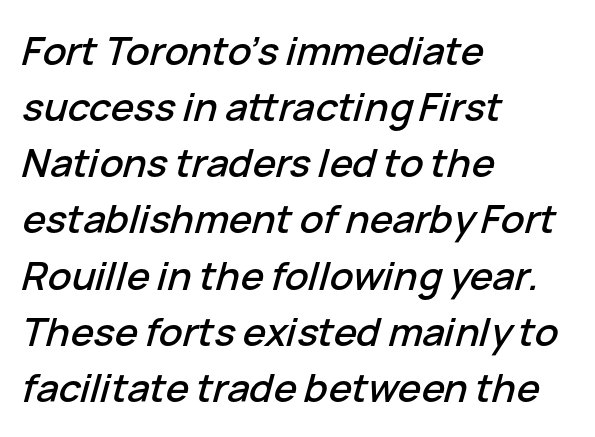
{"italic": "yes", "lean": "right", "slant_degrees": 15, "width": "normal", "stroke_contrast": "low", "x_height": "medium", "monospaced": "no", "underline": "no", "align": "left", "line_spacing": "normal", "line_spacing_ratio": 1.44, "letter_spacing": "normal", "letter_spacing_em": 0.0, "glyph_px": 39}
